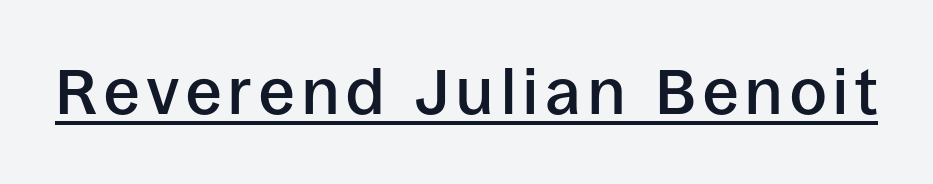
Q: Is the text bold? A: Semi-bold.
Q: Is the text italic (slanted)? A: No, it is upright.
Q: Is the typeface a serif or a sans-serif typeface? A: Sans-serif.
Q: Is the text underlined? A: Yes.
Q: Width (condensed, normal, or wide)? A: Normal.
Q: Stroke contrast? A: Low.
Q: x-height? A: Large.
Q: Monospaced? A: No.
